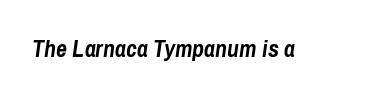
{"italic": "yes", "lean": "right", "slant_degrees": 8, "bold": "yes", "underline": "no", "letter_spacing": "normal", "letter_spacing_em": 0.0, "glyph_px": 24}
